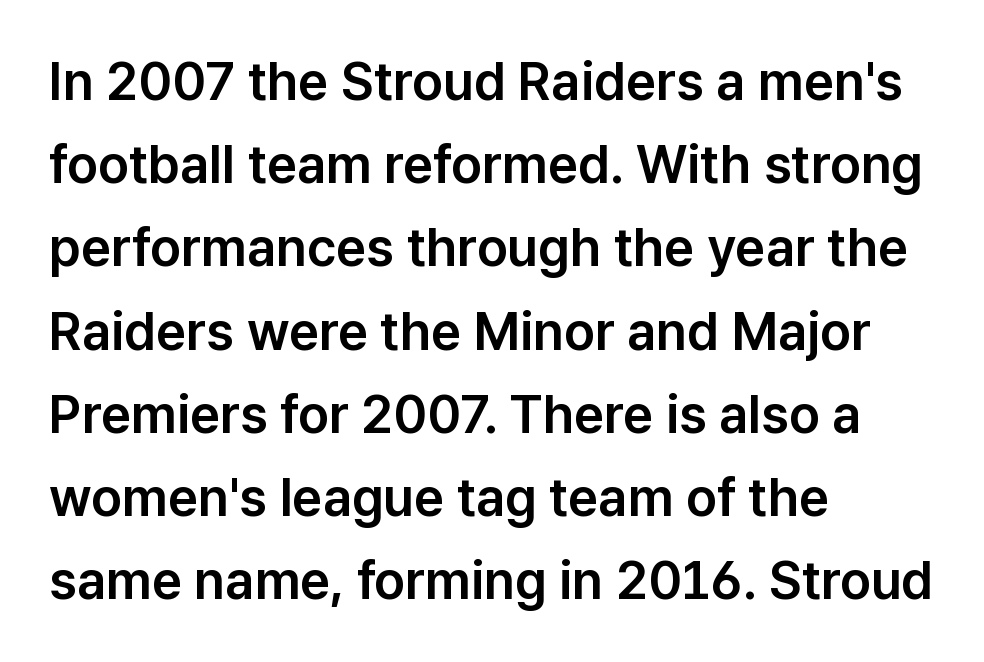
Q: Is the text italic (slanted)? A: No, it is upright.
Q: Is the typeface a serif or a sans-serif typeface? A: Sans-serif.
Q: Is the text underlined? A: No.
Q: How is the paragraph aligned? A: Left-aligned.
Q: Is the spacing between letters normal or unusually wide? A: Normal.
Q: Is the spacing between lines tight, normal or loose? A: Normal.
Q: Width (condensed, normal, or wide)? A: Normal.
Q: Stroke contrast? A: Low.
Q: x-height? A: Medium.
Q: Monospaced? A: No.
